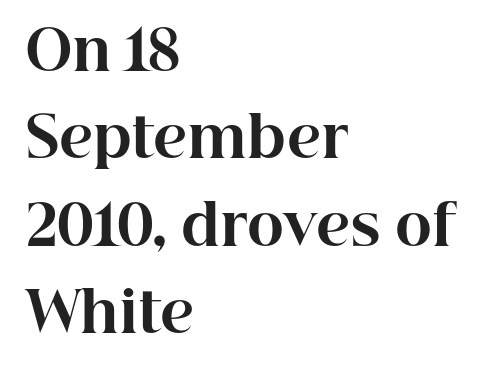
Compared with typical body copy, the letter spacing here is the same. Underline: absent. Strokes here are thick enough to call this a true bold. Varying glyph widths throughout — classic text-font behaviour. You can tell it's not italic because the verticals are truly vertical. Quick note: interline space is typical.
